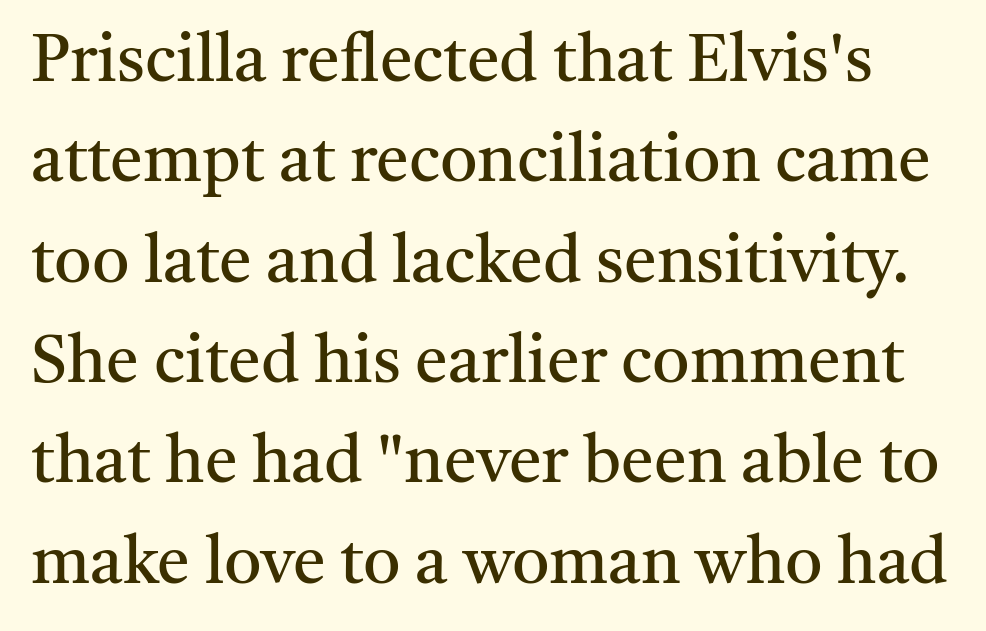
The image shows 66 px regular-weight serif type, upright; set normal line spacing (1.52x), normal letter spacing, not underlined; medium stroke contrast and a medium x-height.
